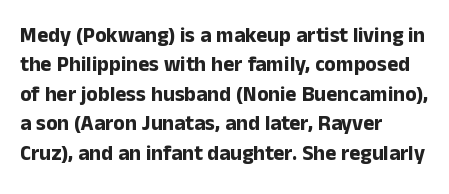
Posture: upright roman. Underlining? Definitely not there. Each line starts at the same left margin while the right side varies. Stroke thickness is high; the sample reads as a true bold. The block of text has a typical density, with ordinary space between rows.
